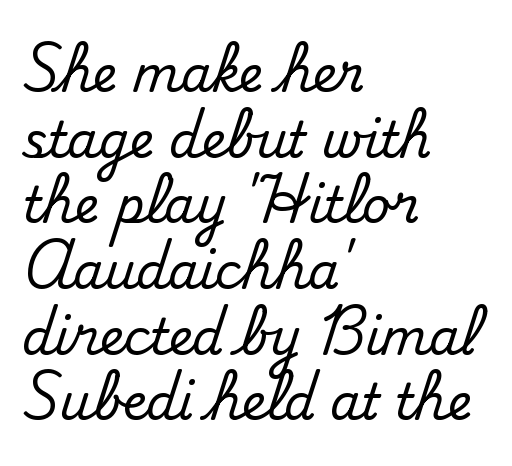
The image shows 49 px serif type; set left-aligned, normal line spacing (1.34x), normal letter spacing, not underlined; medium stroke contrast and a small x-height.
